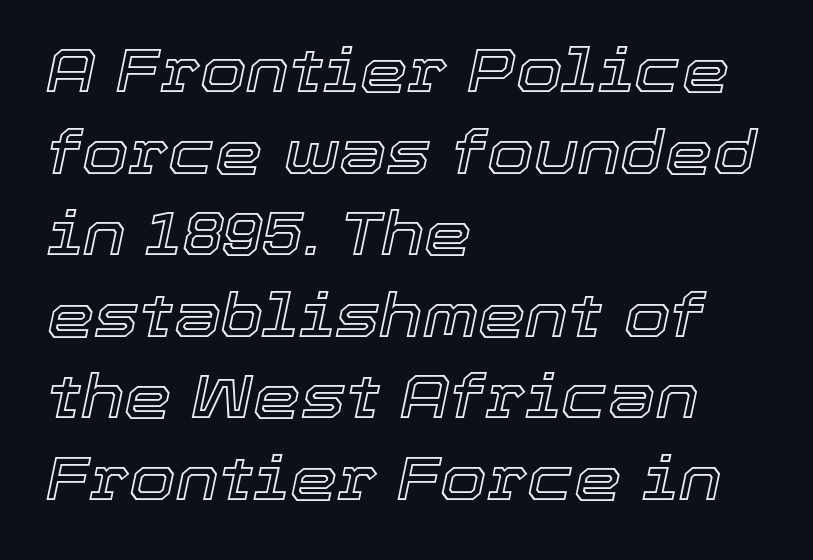
The horizontal fit of the characters is conventional and even. The area under the type is left untouched. This sample is left-justified, so line endings fall wherever the words run out. These lines are rendered in a variable-pitch font. The vertical gap from one line to the next is medium. These lines were composed using italics.
